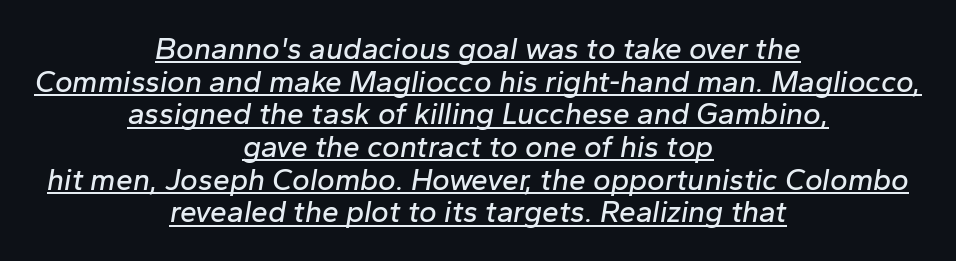
The image shows 30 px text type, italic (leaning right); set centered, tight line spacing (1.09x), normal letter spacing, underlined; low stroke contrast and a medium x-height.
